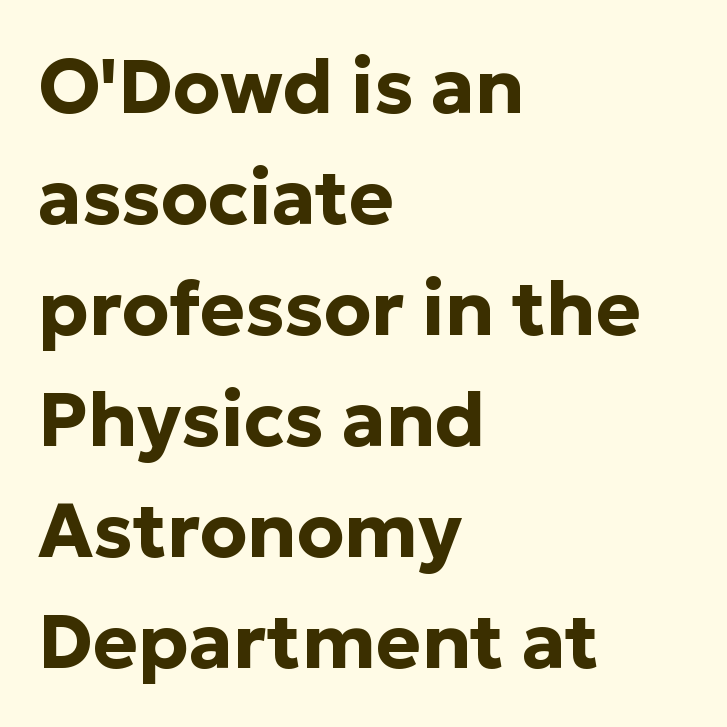
The image shows 76 px bold sans-serif type, upright; set left-aligned, normal line spacing (1.46x), normal letter spacing, not underlined; low stroke contrast and a medium x-height.
